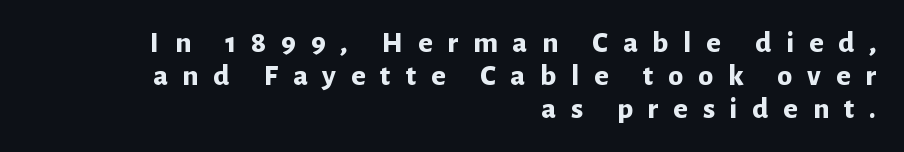
The image shows 30 px bold sans-serif type, upright; set right-aligned, tight line spacing (1.1x), unusually wide letter spacing (+0.5 em), not underlined; low stroke contrast and a medium x-height.
